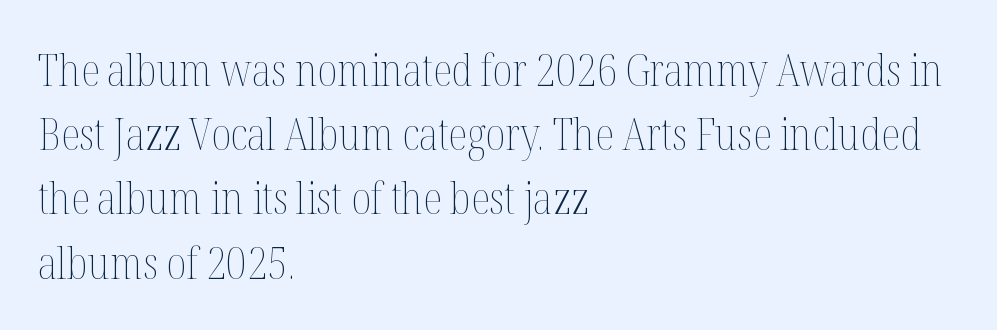
The image shows 44 px thin, condensed type, upright; set left-aligned, normal line spacing (1.46x), normal letter spacing, not underlined; medium stroke contrast and a medium x-height.
